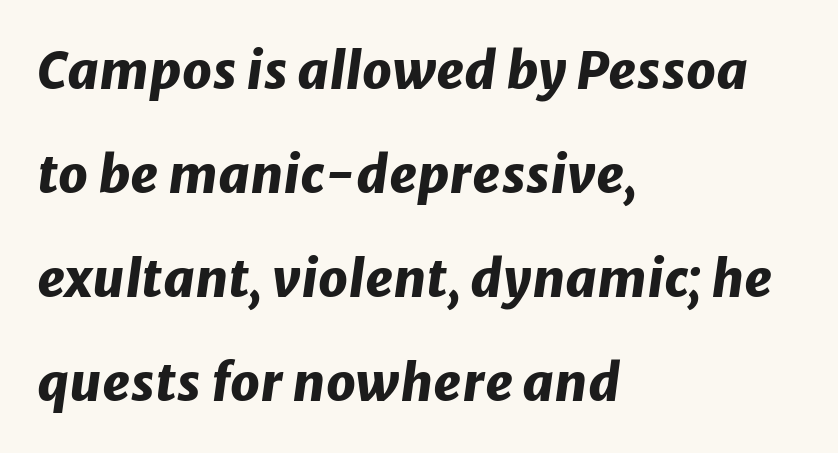
The image shows 52 px heavy type, italic (leaning right); set left-aligned, loose line spacing (2.0x), normal letter spacing, not underlined; low stroke contrast and a medium x-height.
